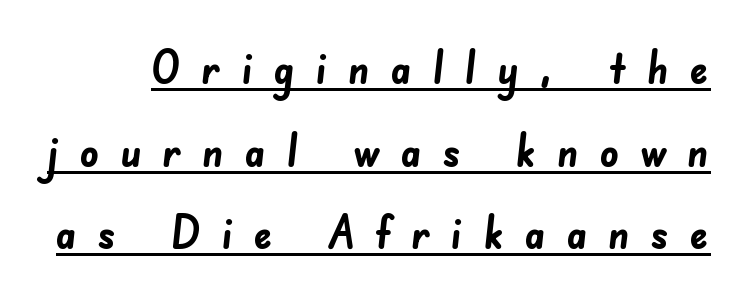
{"serif": "no", "bold": "yes", "weight": "semibold", "width": "normal", "stroke_contrast": "low", "x_height": "small", "monospaced": "no", "underline": "yes", "line_spacing_ratio": 1.76, "letter_spacing": "wide", "letter_spacing_em": 0.44, "glyph_px": 47}
